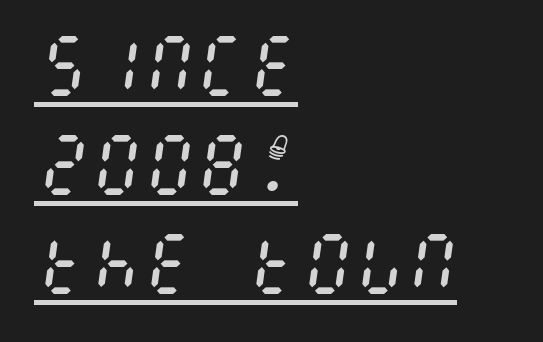
{"italic": "yes", "lean": "right", "slant_degrees": 8, "bold": "no", "weight": "regular", "width": "condensed", "stroke_contrast": "medium", "x_height": "large", "underline": "yes", "align": "left", "line_spacing": "normal", "line_spacing_ratio": 1.5, "letter_spacing": "normal", "letter_spacing_em": 0.0, "glyph_px": 66}
